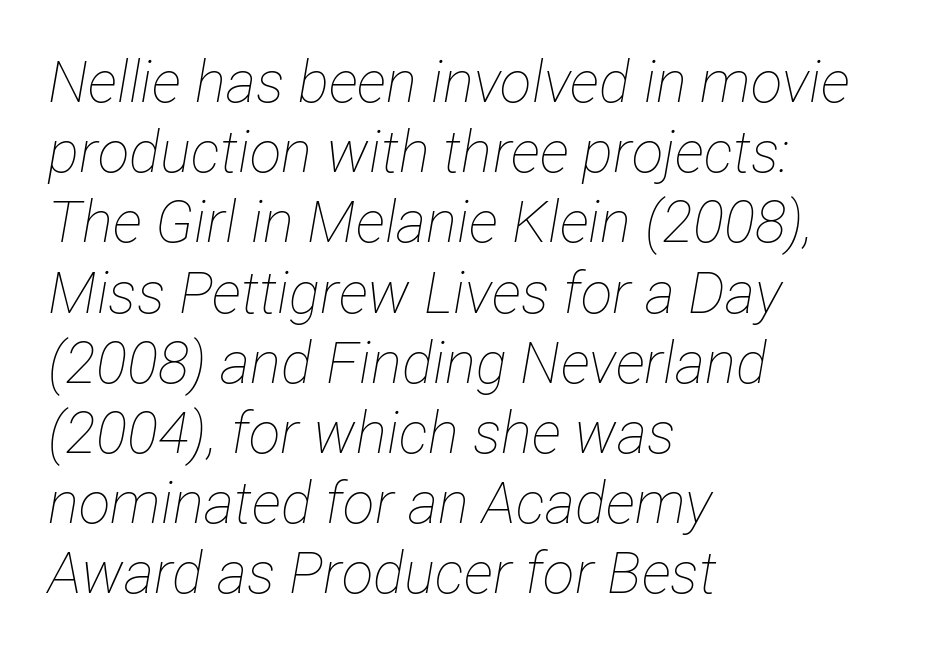
The image shows 58 px thin, condensed type, italic (leaning right); set left-aligned, line spacing 1.21x, normal letter spacing, not underlined; low stroke contrast and a medium x-height.
